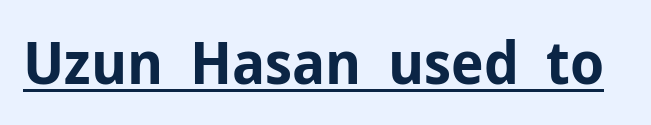
Q: Is the text bold? A: Yes.
Q: Is the text italic (slanted)? A: No, it is upright.
Q: Is the typeface a serif or a sans-serif typeface? A: Sans-serif.
Q: Is the text underlined? A: Yes.
Q: Is the spacing between letters normal or unusually wide? A: Normal.
Q: Width (condensed, normal, or wide)? A: Normal.
Q: Stroke contrast? A: Low.
Q: x-height? A: Medium.
Q: Monospaced? A: No.
